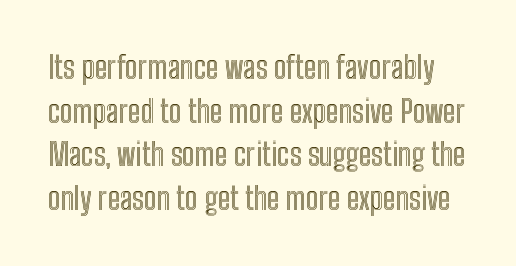
Q: Is the text italic (slanted)? A: No, it is upright.
Q: Is the text underlined? A: No.
Q: Is the spacing between letters normal or unusually wide? A: Normal.
Q: Is the spacing between lines tight, normal or loose? A: Normal.
Q: Width (condensed, normal, or wide)? A: Condensed.
Q: x-height? A: Medium.
Q: Monospaced? A: No.
